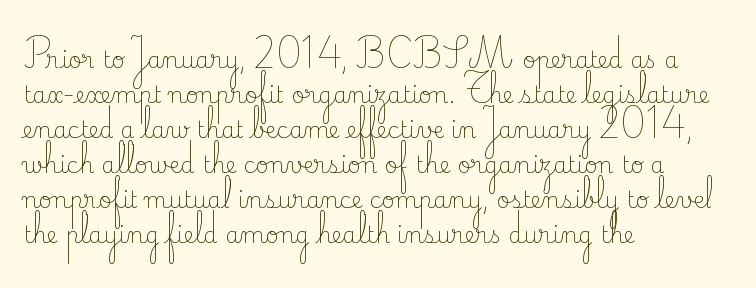
Q: Is the text bold? A: No.
Q: Is the text italic (slanted)? A: No, it is upright.
Q: Is the text underlined? A: No.
Q: How is the paragraph aligned? A: Left-aligned.
Q: Is the spacing between letters normal or unusually wide? A: Normal.
Q: Is the spacing between lines tight, normal or loose? A: Normal.
